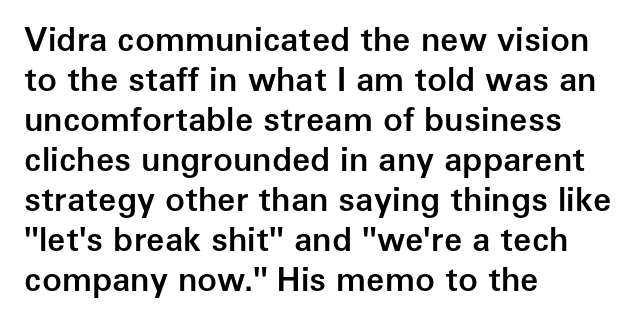
{"serif": "no", "italic": "no", "bold": "semi", "weight": "semibold", "width": "normal", "stroke_contrast": "low", "x_height": "medium", "monospaced": "no", "underline": "no", "align": "left", "line_spacing_ratio": 1.21, "letter_spacing": "normal", "letter_spacing_em": 0.0, "glyph_px": 33}
